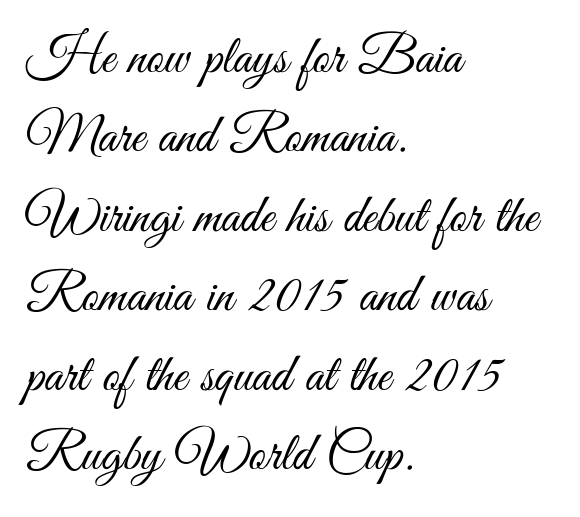
{"serif": "no", "bold": "no", "weight": "light", "width": "condensed", "stroke_contrast": "medium", "x_height": "small", "monospaced": "no", "underline": "no", "align": "left", "line_spacing": "normal", "line_spacing_ratio": 1.47, "letter_spacing": "normal", "letter_spacing_em": 0.0, "glyph_px": 54}
